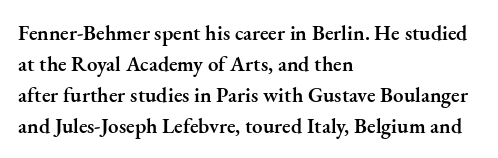
{"italic": "no", "bold": "semi", "underline": "no", "align": "left", "line_spacing": "normal", "line_spacing_ratio": 1.47, "letter_spacing": "normal", "letter_spacing_em": 0.0, "glyph_px": 21}
